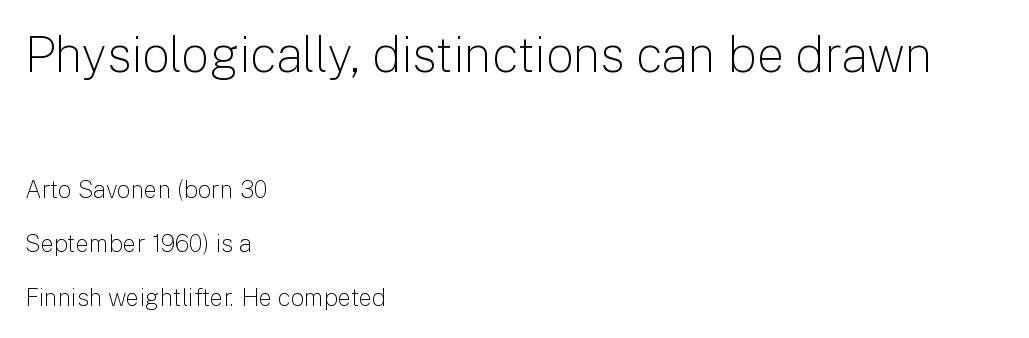
Q: Is the text bold? A: No.
Q: Is the text italic (slanted)? A: No, it is upright.
Q: Is the typeface a serif or a sans-serif typeface? A: Sans-serif.
Q: Is the text underlined? A: No.
Q: How is the paragraph aligned? A: Left-aligned.
Q: Is the spacing between letters normal or unusually wide? A: Normal.
Q: Is the spacing between lines tight, normal or loose? A: Loose.
Q: Which block of text is set in a larger size, the first (top) or the second (bottom)? A: The first (top) one.
Q: Width (condensed, normal, or wide)? A: Normal.
Q: Stroke contrast? A: Low.
Q: x-height? A: Medium.
Q: Monospaced? A: No.
